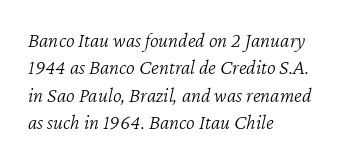
{"italic": "yes", "lean": "right", "slant_degrees": 12, "bold": "no", "underline": "no", "align": "left", "line_spacing": "normal", "line_spacing_ratio": 1.3, "letter_spacing": "normal", "letter_spacing_em": 0.0, "glyph_px": 21}
